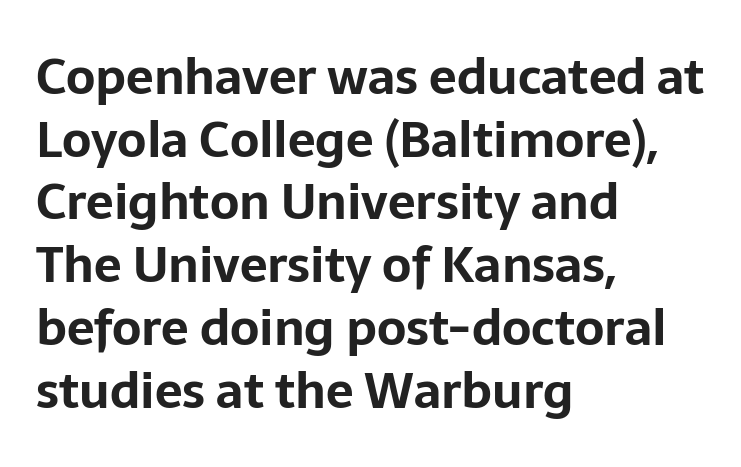
{"serif": "no", "italic": "no", "bold": "yes", "weight": "bold", "width": "normal", "stroke_contrast": "low", "x_height": "medium", "monospaced": "no", "underline": "no", "align": "left", "line_spacing": "normal", "line_spacing_ratio": 1.28, "letter_spacing": "normal", "letter_spacing_em": 0.0, "glyph_px": 49}
